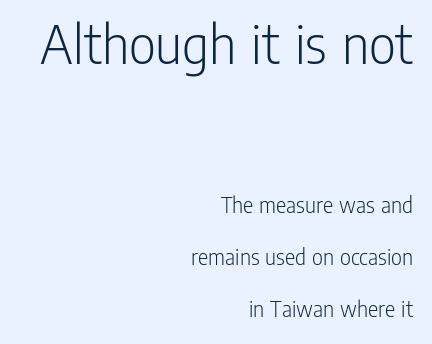
Q: Is the text bold? A: No.
Q: Is the text italic (slanted)? A: No, it is upright.
Q: Is the typeface a serif or a sans-serif typeface? A: Sans-serif.
Q: Is the text underlined? A: No.
Q: How is the paragraph aligned? A: Right-aligned.
Q: Is the spacing between letters normal or unusually wide? A: Normal.
Q: Is the spacing between lines tight, normal or loose? A: Loose.
Q: Which block of text is set in a larger size, the first (top) or the second (bottom)? A: The first (top) one.
Q: Width (condensed, normal, or wide)? A: Condensed.
Q: Stroke contrast? A: Low.
Q: x-height? A: Medium.
Q: Monospaced? A: No.
